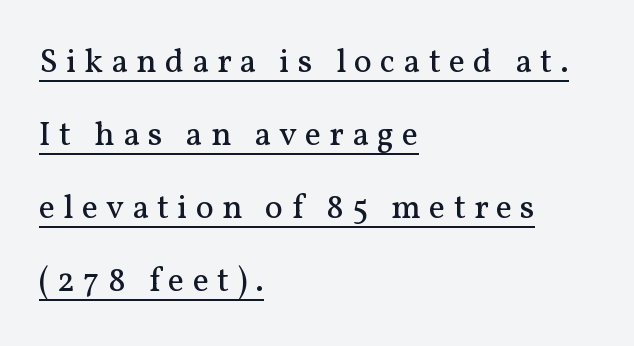
The image shows 34 px regular-weight serif type, upright; set left-aligned, loose line spacing (2.15x), unusually wide letter spacing (+0.24 em), underlined; medium stroke contrast and a medium x-height.
